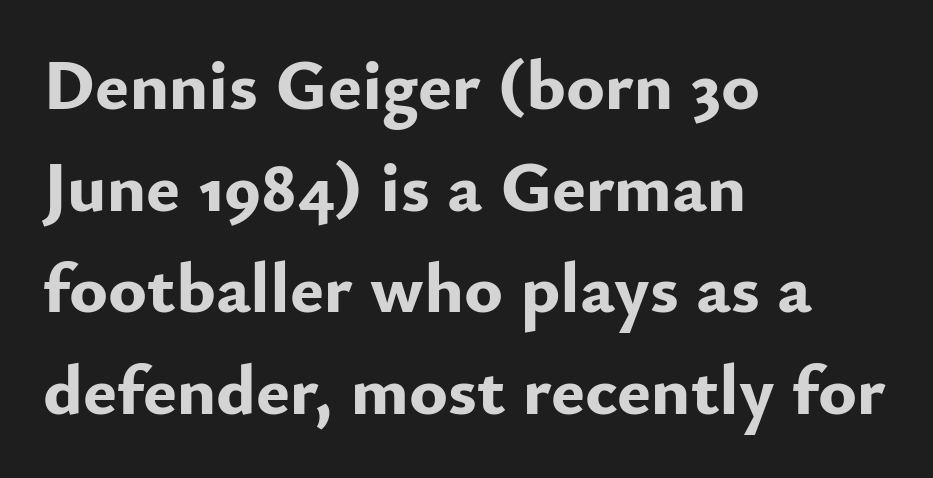
{"serif": "no", "italic": "no", "bold": "yes", "weight": "bold", "width": "normal", "stroke_contrast": "low", "x_height": "small", "monospaced": "no", "underline": "no", "align": "left", "line_spacing": "normal", "line_spacing_ratio": 1.41, "letter_spacing": "normal", "letter_spacing_em": 0.0, "glyph_px": 72}
